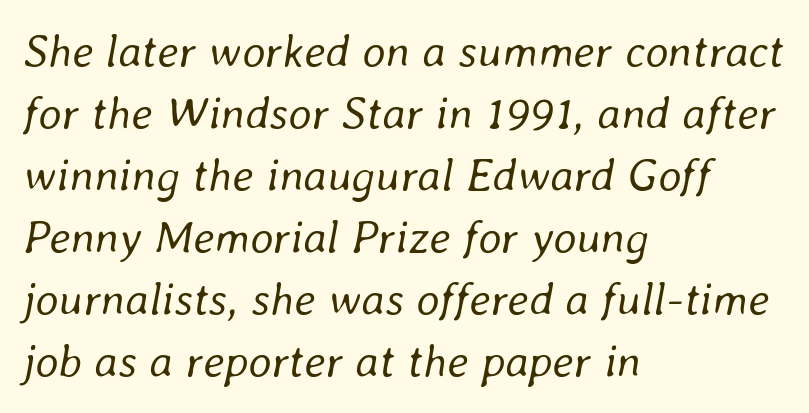
If you measured baseline to baseline, you'd find a middling distance. In terms of posture, this sample is oblique. A quiet, ordinary-to-light weight characterises the typeface. Caption: standard tracking, unaltered. Typeset ragged right — the left edge is the straight one. Do the characters align in a grid? No, the font is proportional.
